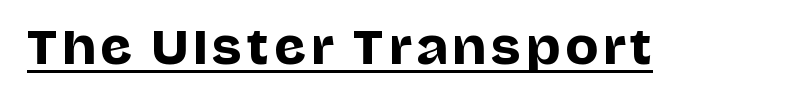
{"serif": "no", "italic": "no", "width": "normal", "stroke_contrast": "low", "x_height": "large", "monospaced": "no", "underline": "yes", "glyph_px": 44}
